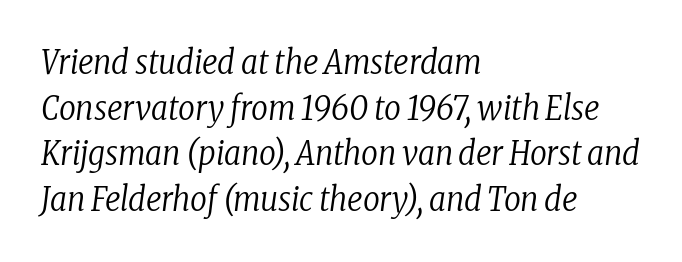
The passage shown is not underscored anywhere. Is the type heavy? It reads as light-to-regular instead. Does the lettering tilt? It does — this is italic. A serif font was chosen for this passage. Between one letter and the next there's only the usual sliver of space. The designer left line spacing at the default.
